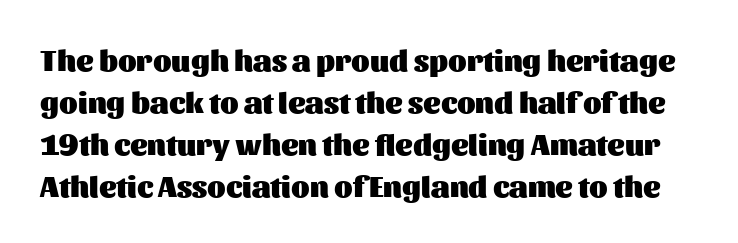
Q: Is the text bold? A: Yes.
Q: Is the text italic (slanted)? A: No, it is upright.
Q: Is the typeface a serif or a sans-serif typeface? A: Sans-serif.
Q: Is the text underlined? A: No.
Q: Is the spacing between letters normal or unusually wide? A: Normal.
Q: Is the spacing between lines tight, normal or loose? A: Normal.
Q: Width (condensed, normal, or wide)? A: Normal.
Q: Stroke contrast? A: Medium.
Q: x-height? A: Medium.
Q: Monospaced? A: No.
